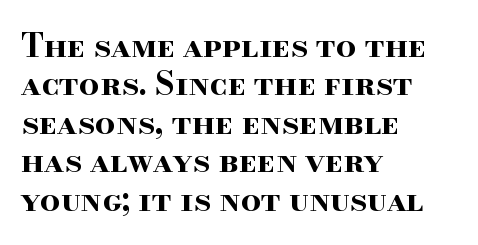
The image shows 32 px bold, wide serif type, upright; set left-aligned, line spacing 1.2x, normal letter spacing, not underlined; high stroke contrast and a small x-height.
